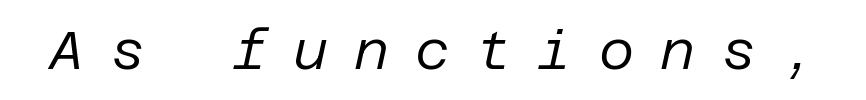
{"italic": "yes", "lean": "right", "slant_degrees": 12, "bold": "no", "weight": "regular", "width": "normal", "stroke_contrast": "low", "x_height": "large", "underline": "no", "letter_spacing": "wide", "letter_spacing_em": 0.48, "glyph_px": 54}
